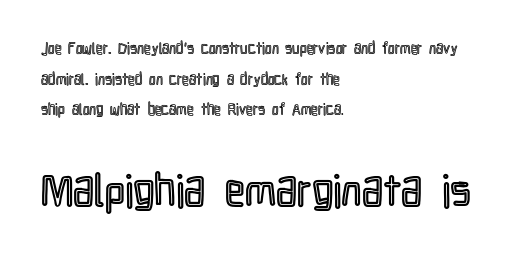
Q: Is the text italic (slanted)? A: No, it is upright.
Q: Is the text underlined? A: No.
Q: How is the paragraph aligned? A: Left-aligned.
Q: Is the spacing between letters normal or unusually wide? A: Normal.
Q: Is the spacing between lines tight, normal or loose? A: Loose.
Q: Which block of text is set in a larger size, the first (top) or the second (bottom)? A: The second (bottom) one.
Q: Width (condensed, normal, or wide)? A: Condensed.
Q: x-height? A: Medium.
Q: Monospaced? A: No.
